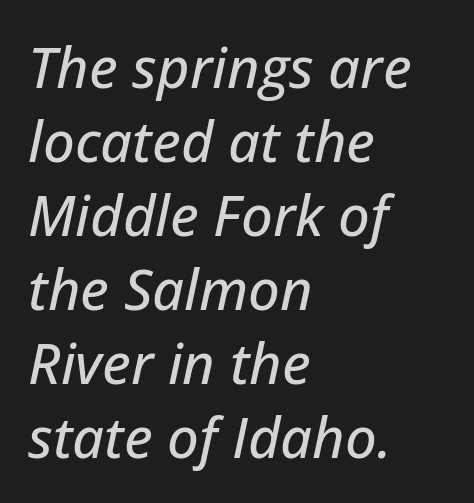
{"italic": "yes", "lean": "right", "slant_degrees": 12, "width": "normal", "stroke_contrast": "low", "x_height": "medium", "monospaced": "no", "underline": "no", "align": "left", "line_spacing": "normal", "line_spacing_ratio": 1.32, "letter_spacing": "normal", "letter_spacing_em": 0.0, "glyph_px": 56}
